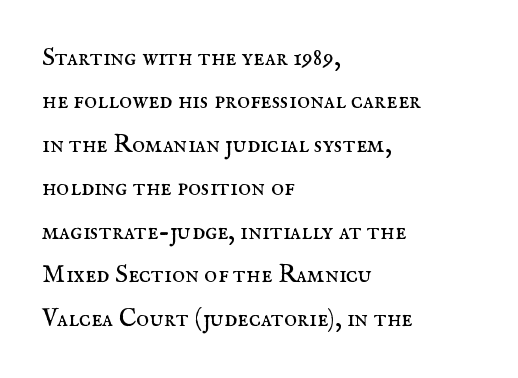
The image shows 25 px text type, upright; set left-aligned, line spacing 1.74x, normal letter spacing, not underlined.
